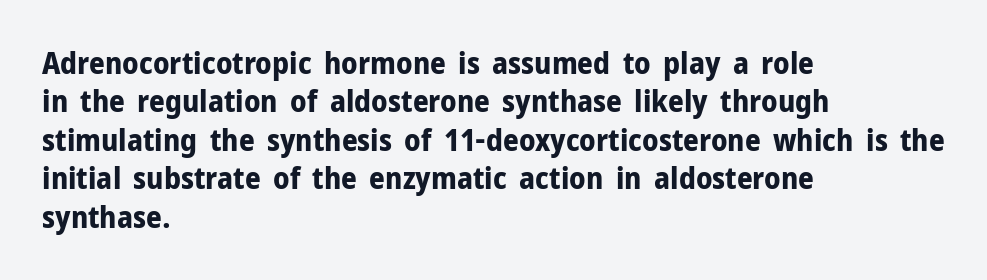
Inter-character spacing is left at the font's built-in metrics. This sample has the flowing, uneven cadence of proportional lettering. The specimen omits any rule beneath the text block's lines. This rendering employs a face without finishing strokes, i.e., a sans-serif.
